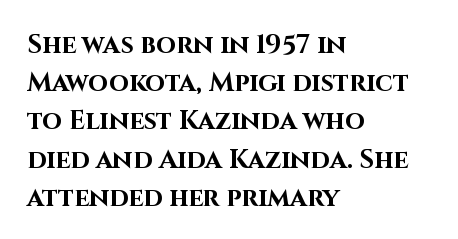
The image shows 26 px bold type, upright; set left-aligned, normal line spacing (1.47x), normal letter spacing, not underlined.
